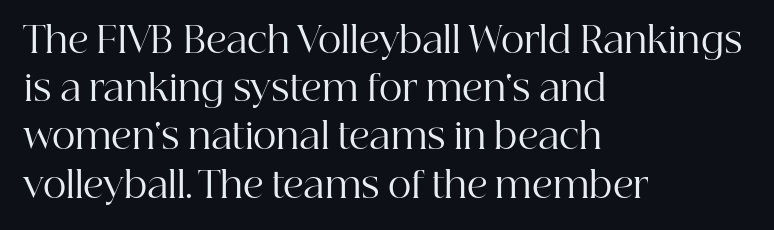
{"serif": "yes", "italic": "no", "bold": "no", "weight": "regular", "width": "normal", "stroke_contrast": "high", "x_height": "medium", "monospaced": "no", "underline": "no", "align": "left", "line_spacing": "normal", "line_spacing_ratio": 1.34, "letter_spacing": "normal", "letter_spacing_em": 0.0, "glyph_px": 36}
